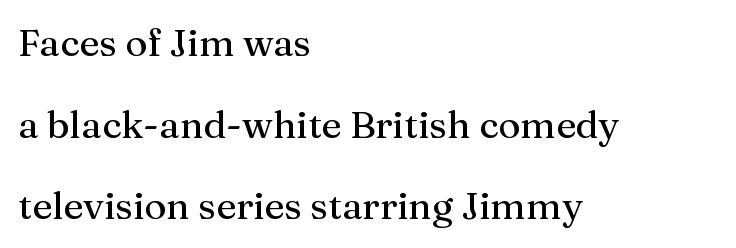
{"serif": "yes", "italic": "no", "width": "normal", "stroke_contrast": "medium", "x_height": "medium", "monospaced": "no", "underline": "no", "align": "left", "line_spacing": "loose", "line_spacing_ratio": 2.15, "letter_spacing": "normal", "letter_spacing_em": 0.0, "glyph_px": 38}
